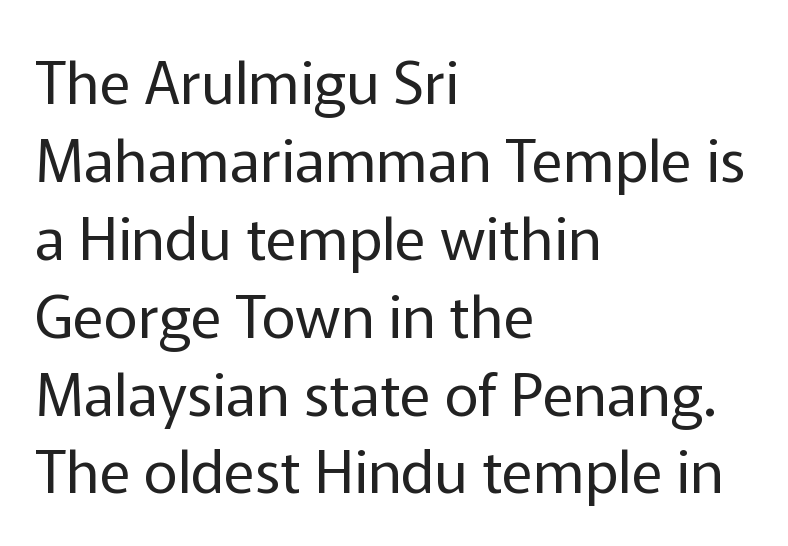
{"serif": "no", "italic": "no", "bold": "no", "weight": "regular", "width": "normal", "stroke_contrast": "low", "x_height": "medium", "monospaced": "no", "underline": "no", "align": "left", "line_spacing": "normal", "line_spacing_ratio": 1.32, "letter_spacing": "normal", "letter_spacing_em": 0.0, "glyph_px": 59}
